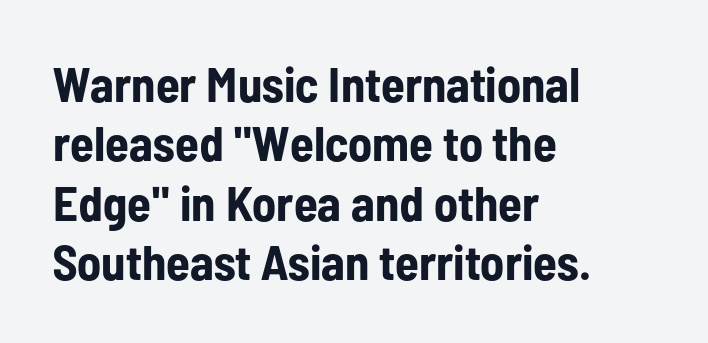
{"serif": "no", "italic": "no", "bold": "yes", "weight": "bold", "width": "condensed", "stroke_contrast": "low", "x_height": "medium", "monospaced": "no", "underline": "no", "align": "left", "line_spacing_ratio": 1.21, "letter_spacing": "normal", "letter_spacing_em": 0.0, "glyph_px": 49}
